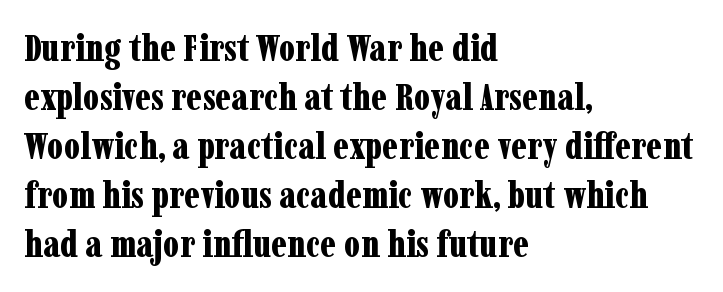
The image shows 38 px bold, condensed serif type, upright; set left-aligned, normal line spacing (1.29x), normal letter spacing, not underlined; low stroke contrast and a medium x-height.
